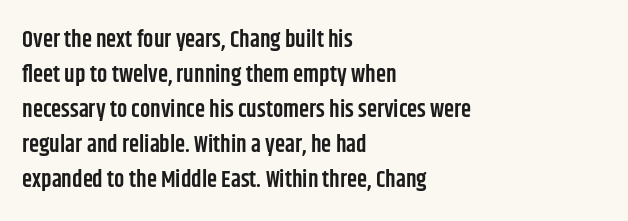
{"italic": "no", "bold": "semi", "underline": "no", "align": "left", "line_spacing": "normal", "line_spacing_ratio": 1.52, "letter_spacing": "normal", "letter_spacing_em": 0.0, "glyph_px": 23}
